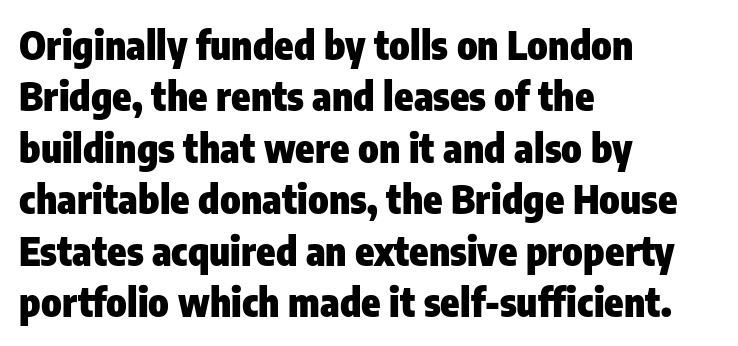
Q: Is the text bold? A: Yes.
Q: Is the text italic (slanted)? A: No, it is upright.
Q: Is the typeface a serif or a sans-serif typeface? A: Sans-serif.
Q: Is the text underlined? A: No.
Q: How is the paragraph aligned? A: Left-aligned.
Q: Is the spacing between letters normal or unusually wide? A: Normal.
Q: Is the spacing between lines tight, normal or loose? A: Normal.
Q: Width (condensed, normal, or wide)? A: Condensed.
Q: Stroke contrast? A: Low.
Q: x-height? A: Medium.
Q: Monospaced? A: No.
